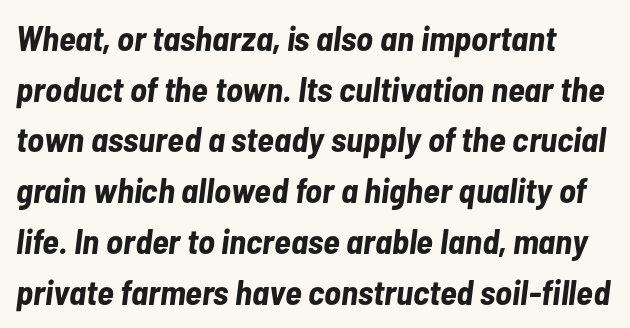
The image shows 35 px bold, condensed type, italic (leaning right); set normal line spacing (1.45x), normal letter spacing, not underlined; low stroke contrast and a medium x-height.
